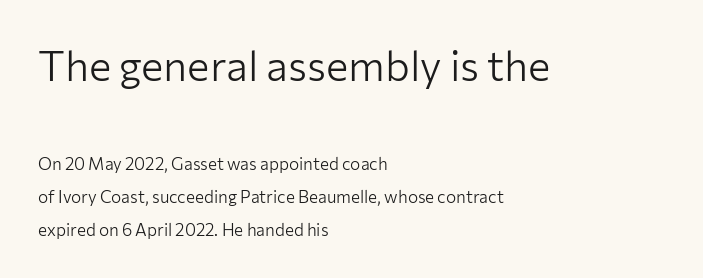
The image shows 42 px light sans-serif type, upright; set left-aligned, loose line spacing (1.92x), normal letter spacing, not underlined; the first (top) block is 2.47x larger; low stroke contrast and a medium x-height.
